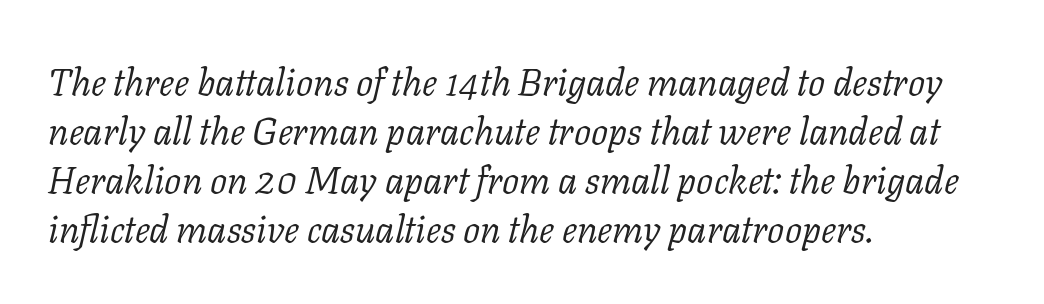
The area under the type is left untouched. A typesetter would mark this as italic. Rows of type keep a routine distance in the vertical direction. The strokes are not fattened; the text isn't bold. Proportional: the letters do not fall into vertical columns. This sample uses plain, unmodified letter spacing.
